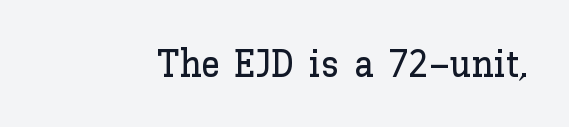
The passage shown is typed in a proportional face where columns would drift. This rendering features lettering with no underline. Ascenders rise straight up at ninety degrees. What stands out about the letter spacing? Nothing — it is the standard amount.
